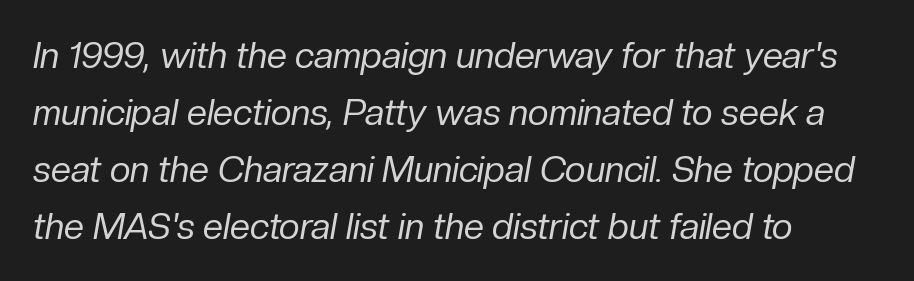
The rendering keeps characters at their native spacing. In terms of posture, this sample is oblique. Only glyphs here, with clear space below each row. Spacing verdict: proportional, widths tailored to each character. No heavy texture on the line: the type isn't bold. The lines are quadded left.
